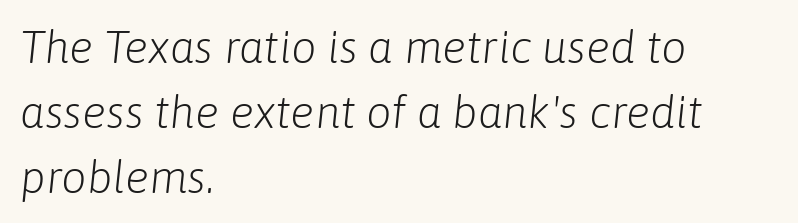
Q: Is the text bold? A: No.
Q: Is the text italic (slanted)? A: Yes, it leans right by about 6 degrees.
Q: Is the text underlined? A: No.
Q: How is the paragraph aligned? A: Left-aligned.
Q: Is the spacing between letters normal or unusually wide? A: Normal.
Q: Is the spacing between lines tight, normal or loose? A: Normal.
Q: Width (condensed, normal, or wide)? A: Normal.
Q: Stroke contrast? A: Low.
Q: x-height? A: Medium.
Q: Monospaced? A: No.
